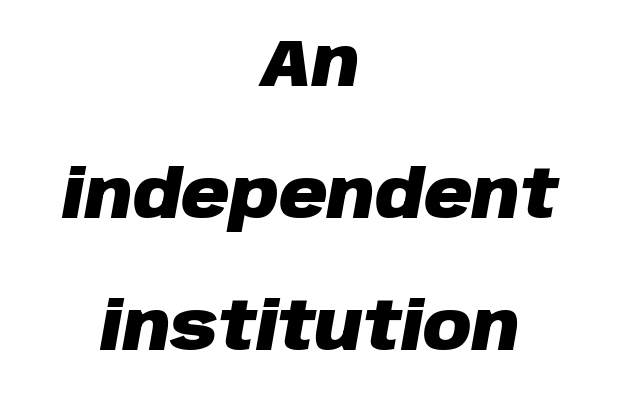
It's the slanting kind of type. You could fit nearly another row in the gap between these rows. Character widths vary here, with narrow letters taking less room than wide ones. The area under the type is left untouched. Stroke thickness is high; the sample reads as a true bold. Horizontal alignment here is central, giving a formal, balanced look.
